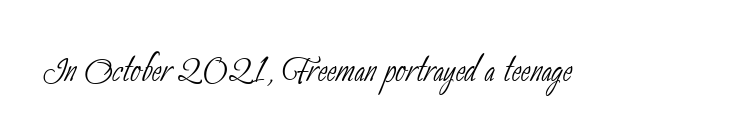
The image shows 47 px thin, condensed sans-serif type; set normal letter spacing, not underlined; low stroke contrast and a small x-height.
